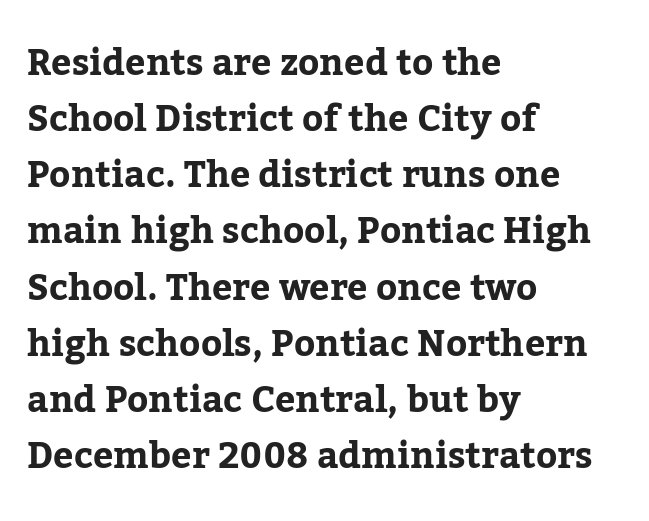
This is roman type, the default non-slanted kind. Letter spacing: default. This is serif lettering, the kind often seen in printed books. Do the characters align in a grid? No, the font is proportional.
